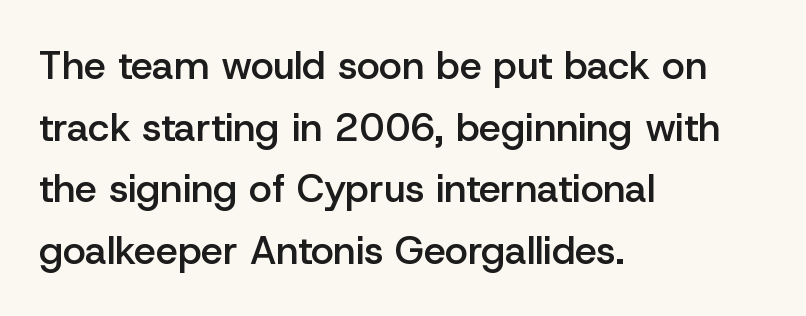
The image shows 39 px semibold sans-serif type, upright; set left-aligned, normal line spacing (1.58x), normal letter spacing, not underlined; low stroke contrast and a medium x-height.
